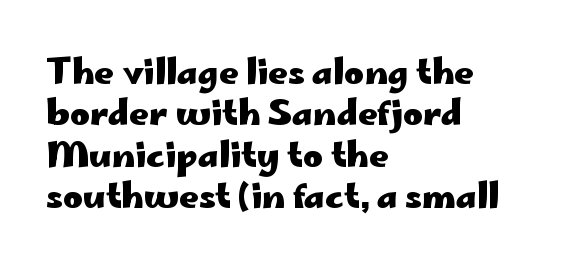
The image shows 34 px heavy, wide sans-serif type, upright; set left-aligned, line spacing 1.22x, normal letter spacing, not underlined; low stroke contrast and a small x-height.
